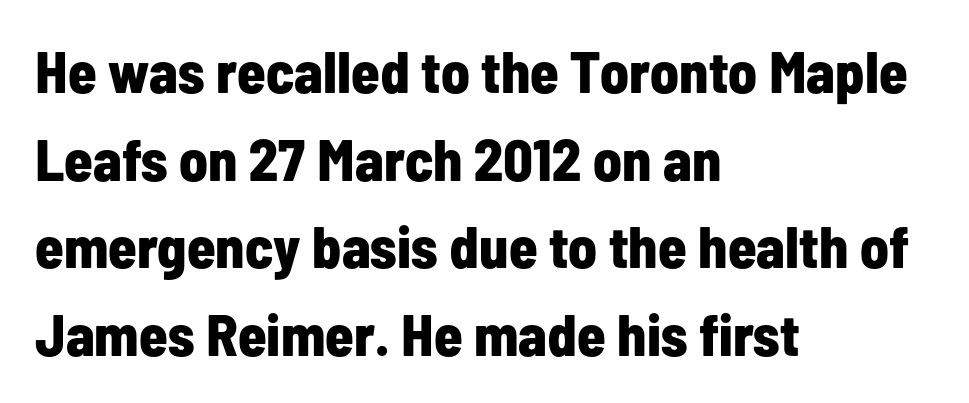
The image shows 58 px bold, condensed sans-serif type, upright; set left-aligned, normal line spacing (1.51x), normal letter spacing, not underlined; low stroke contrast and a medium x-height.
